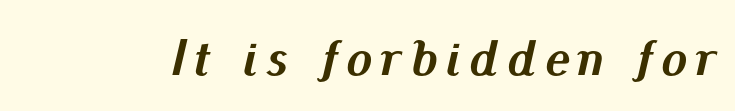
{"italic": "yes", "lean": "right", "slant_degrees": 13, "bold": "yes", "weight": "semibold", "width": "normal", "stroke_contrast": "medium", "x_height": "small", "monospaced": "no", "underline": "no", "glyph_px": 52}
